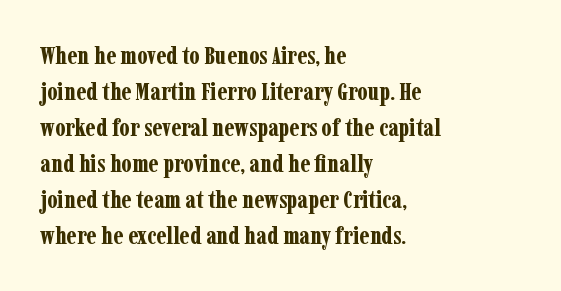
Q: Is the text bold? A: Yes.
Q: Is the text italic (slanted)? A: No, it is upright.
Q: Is the text underlined? A: No.
Q: How is the paragraph aligned? A: Left-aligned.
Q: Is the spacing between letters normal or unusually wide? A: Normal.
Q: Is the spacing between lines tight, normal or loose? A: Normal.
